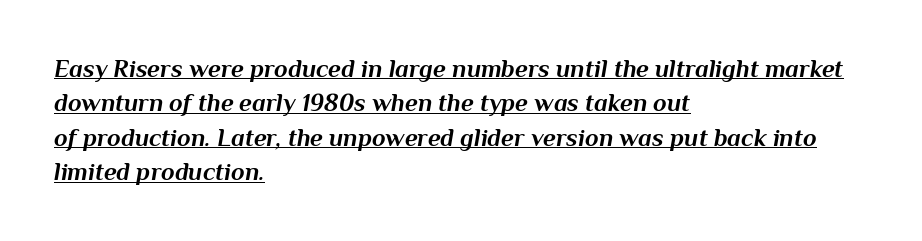
The image shows 25 px bold type, italic (leaning right); set left-aligned, normal line spacing (1.38x), normal letter spacing, underlined.
